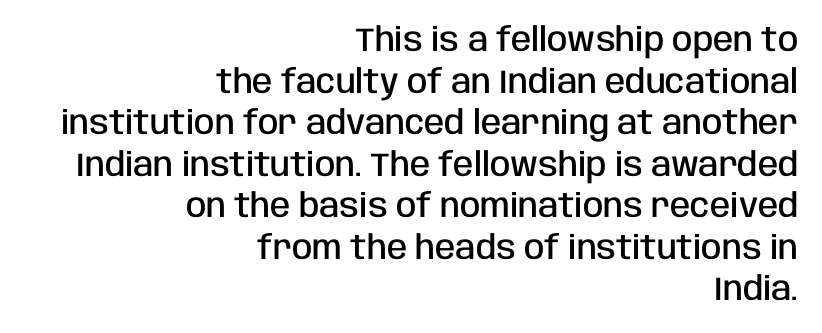
The image shows 33 px semibold, condensed sans-serif type, upright; set right-aligned, normal line spacing (1.26x), normal letter spacing, not underlined; low stroke contrast and a large x-height.
